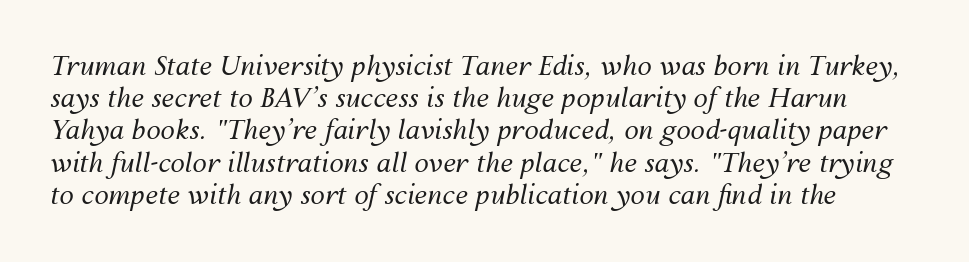
Q: Is the text bold? A: No.
Q: Is the text italic (slanted)? A: Yes, it leans right by about 12 degrees.
Q: Is the text underlined? A: No.
Q: Is the spacing between letters normal or unusually wide? A: Normal.
